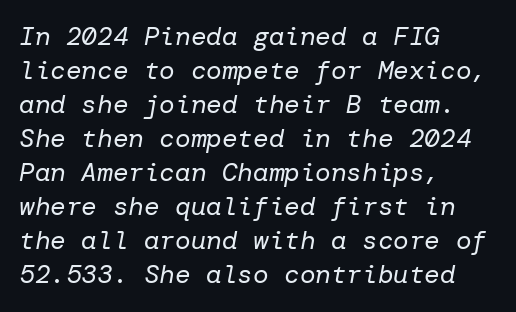
Q: Is the text bold? A: No.
Q: Is the text italic (slanted)? A: Yes, it leans right by about 10 degrees.
Q: Is the text underlined? A: No.
Q: How is the paragraph aligned? A: Left-aligned.
Q: Is the spacing between letters normal or unusually wide? A: Normal.
Q: Is the spacing between lines tight, normal or loose? A: Normal.
